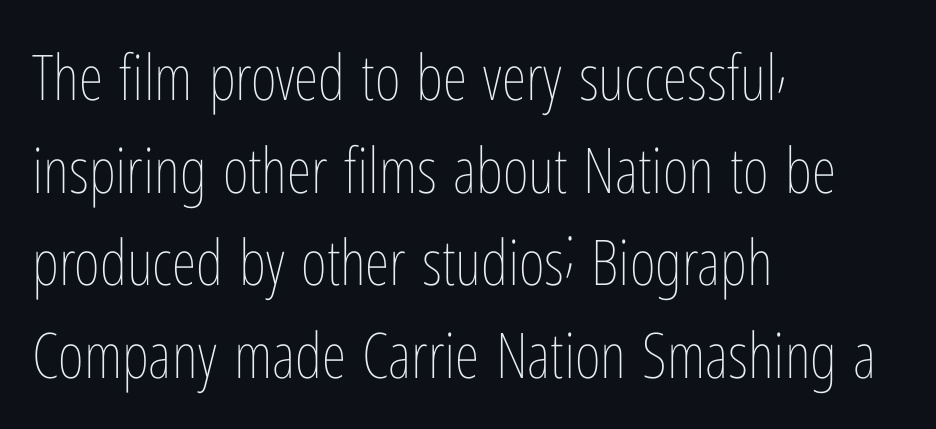
Q: Is the text bold? A: No.
Q: Is the text italic (slanted)? A: No, it is upright.
Q: Is the text underlined? A: No.
Q: How is the paragraph aligned? A: Left-aligned.
Q: Is the spacing between letters normal or unusually wide? A: Normal.
Q: Is the spacing between lines tight, normal or loose? A: Normal.
Q: Width (condensed, normal, or wide)? A: Condensed.
Q: Stroke contrast? A: Low.
Q: x-height? A: Medium.
Q: Monospaced? A: No.
